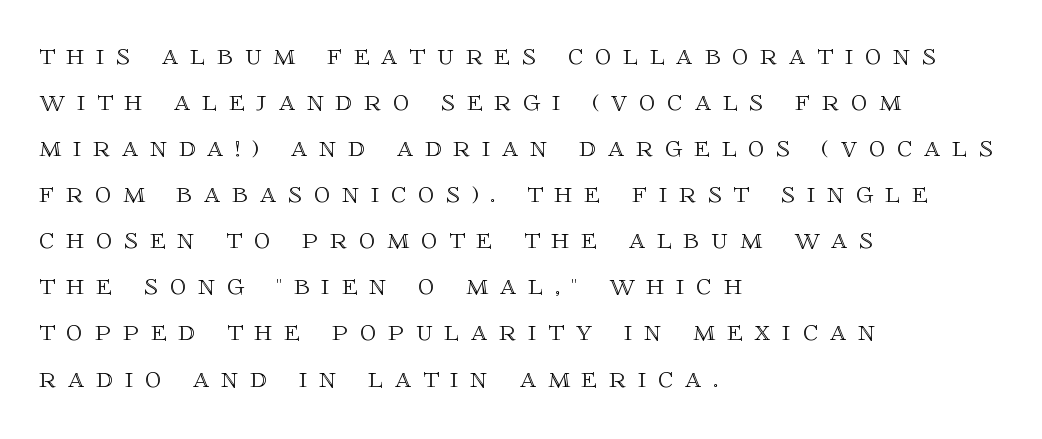
The image shows 32 px text type, upright; set left-aligned, normal line spacing (1.44x), unusually wide letter spacing (+0.37 em), not underlined; a large x-height.
